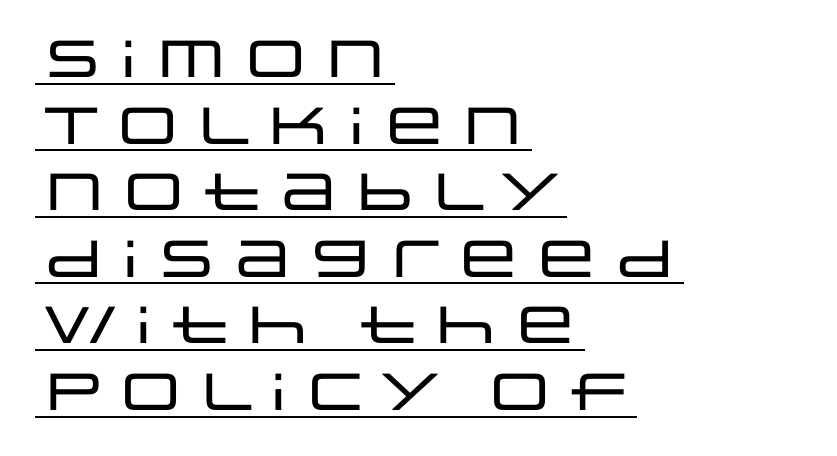
Regarding serifs, this sample does without them. Is this a fixed-width face? No — the glyphs have proportional, varying widths. Notice how descenders clear the ascenders below comfortably — that's standard leading. When letters stand straight like this, we call the style roman or upright. Horizontally, the lines are justified to the leading edge only. No extra tracking has been applied to these lines.
